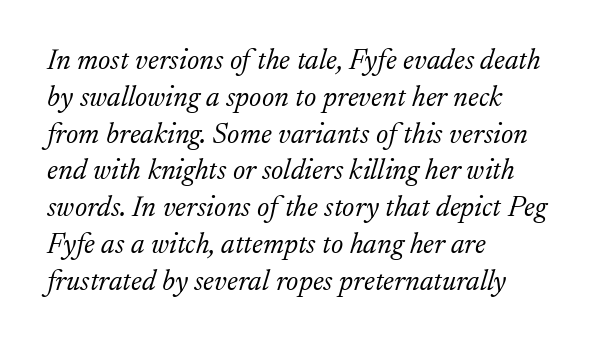
{"serif": "yes", "italic": "yes", "lean": "right", "slant_degrees": 17, "bold": "no", "weight": "light", "width": "normal", "stroke_contrast": "low", "x_height": "small", "monospaced": "no", "underline": "no", "align": "left", "line_spacing": "normal", "line_spacing_ratio": 1.27, "letter_spacing": "normal", "letter_spacing_em": 0.0, "glyph_px": 29}
